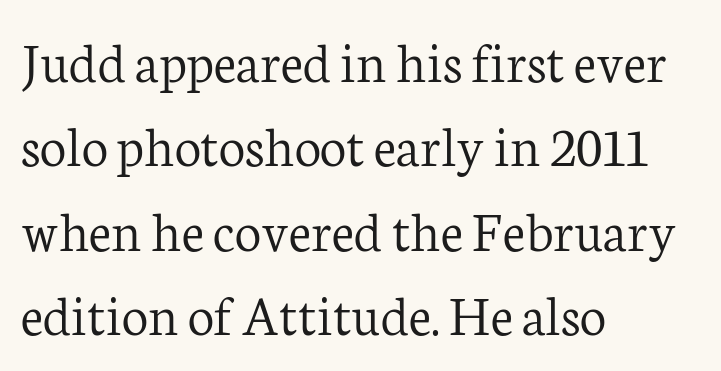
The image shows 59 px light serif type, upright; set left-aligned, normal line spacing (1.43x), normal letter spacing, not underlined; low stroke contrast and a medium x-height.
